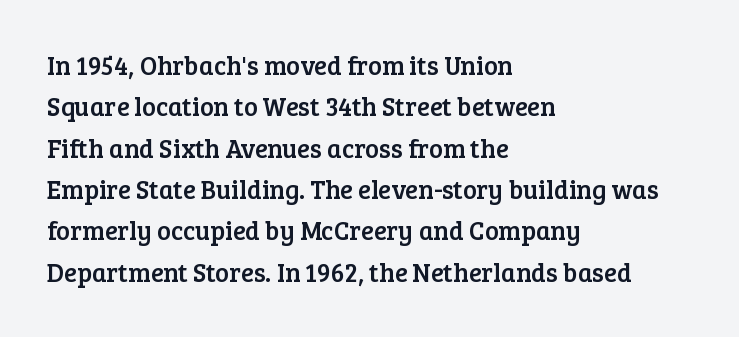
Honestly, there is no underline to notice here at all. Nothing unusual about the tracking: characters are spaced as the font intends. These lines stack with their left ends in a neat column. Posture: vertical. Normally led — the rows are evenly, conventionally spaced.
